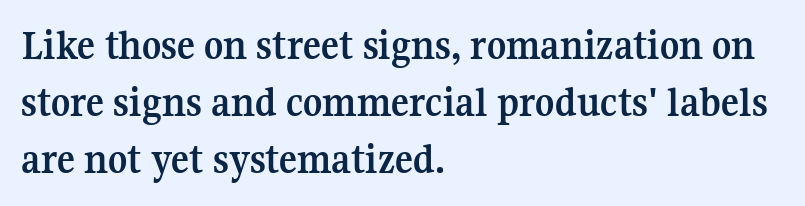
Q: Is the text bold? A: Yes.
Q: Is the text italic (slanted)? A: No, it is upright.
Q: Is the typeface a serif or a sans-serif typeface? A: Serif.
Q: Is the text underlined? A: No.
Q: How is the paragraph aligned? A: Left-aligned.
Q: Is the spacing between letters normal or unusually wide? A: Normal.
Q: Is the spacing between lines tight, normal or loose? A: Normal.
Q: Width (condensed, normal, or wide)? A: Normal.
Q: Stroke contrast? A: Medium.
Q: x-height? A: Medium.
Q: Monospaced? A: No.
